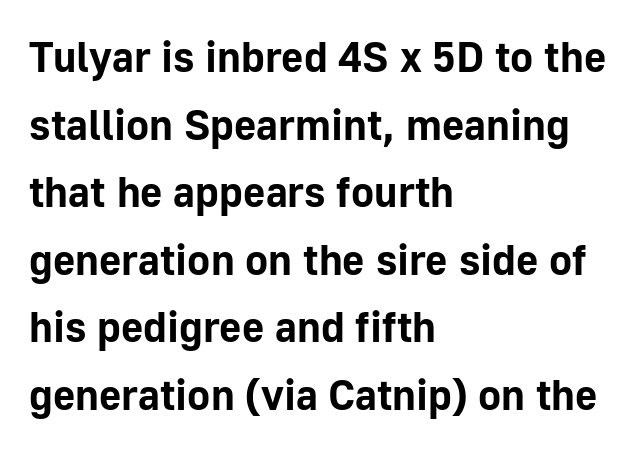
Q: Is the text bold? A: Yes.
Q: Is the text italic (slanted)? A: No, it is upright.
Q: Is the typeface a serif or a sans-serif typeface? A: Sans-serif.
Q: Is the text underlined? A: No.
Q: How is the paragraph aligned? A: Left-aligned.
Q: Is the spacing between letters normal or unusually wide? A: Normal.
Q: Is the spacing between lines tight, normal or loose? A: Normal.
Q: Width (condensed, normal, or wide)? A: Normal.
Q: Stroke contrast? A: Low.
Q: x-height? A: Medium.
Q: Monospaced? A: No.
